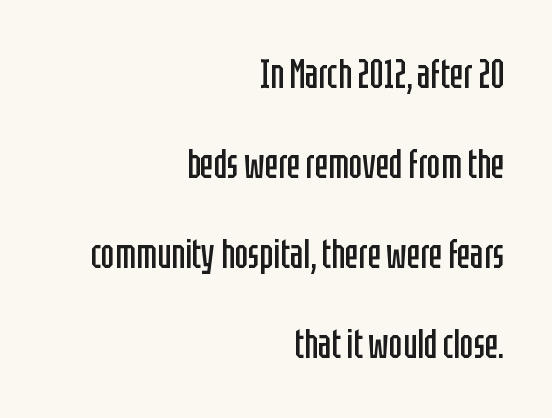
The passage is arranged like a letterhead date or caption credit — flush right. Rows of type keep a wide berth in the vertical direction. Character widths vary here, with narrow letters taking less room than wide ones. The zone under the glyphs is completely vacant. The face used here is rendered with its standard letterfit.
